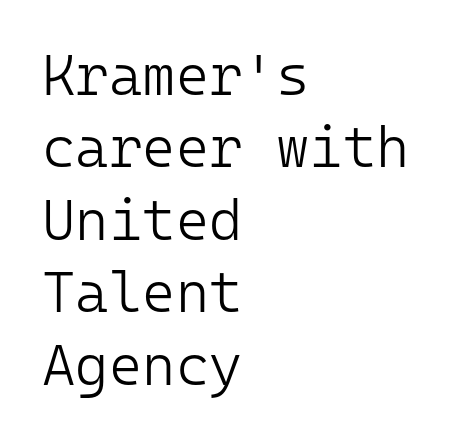
The words here are not underlined. Compared with typical paragraphs, the rows here are spaced about the same. Style check: upright. Weight: regular or lighter. In terms of letterspacing, this is plain default setting.
